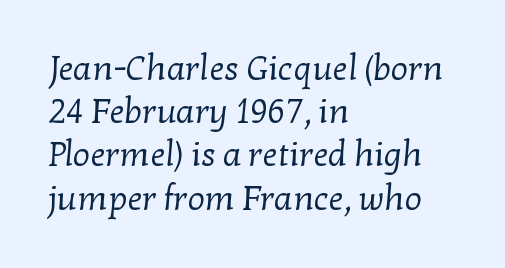
Q: Is the text bold? A: No.
Q: Is the typeface a serif or a sans-serif typeface? A: Serif.
Q: Is the text underlined? A: No.
Q: How is the paragraph aligned? A: Left-aligned.
Q: Is the spacing between letters normal or unusually wide? A: Normal.
Q: Is the spacing between lines tight, normal or loose? A: Normal.
Q: Width (condensed, normal, or wide)? A: Normal.
Q: Stroke contrast? A: Low.
Q: x-height? A: Medium.
Q: Monospaced? A: No.
